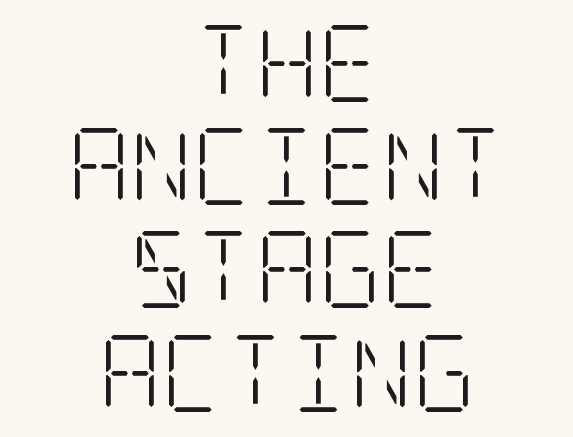
Q: Is the text bold? A: No.
Q: Is the text italic (slanted)? A: No, it is upright.
Q: Is the typeface a serif or a sans-serif typeface? A: Serif.
Q: Is the text underlined? A: No.
Q: How is the paragraph aligned? A: Centered.
Q: Is the spacing between letters normal or unusually wide? A: Normal.
Q: Is the spacing between lines tight, normal or loose? A: Normal.
Q: Width (condensed, normal, or wide)? A: Condensed.
Q: Stroke contrast? A: Low.
Q: x-height? A: Large.
